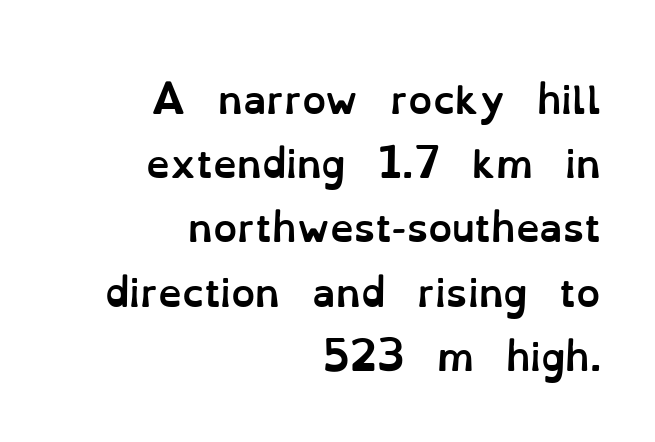
Just letters on the line, the space beneath them empty. Here the designer chose a conventional face with non-uniform glyph widths. Nothing unusual about the tracking: characters are spaced as the font intends. The typesetter chose a ragged-left arrangement here. In terms of leading, this rendering sits right in the middle.
